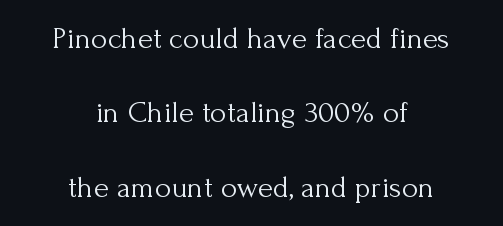
{"serif": "yes", "italic": "no", "bold": "no", "weight": "light", "width": "normal", "stroke_contrast": "medium", "x_height": "small", "monospaced": "no", "underline": "no", "align": "center", "line_spacing": "loose", "line_spacing_ratio": 2.4, "letter_spacing": "normal", "letter_spacing_em": 0.0, "glyph_px": 31}
